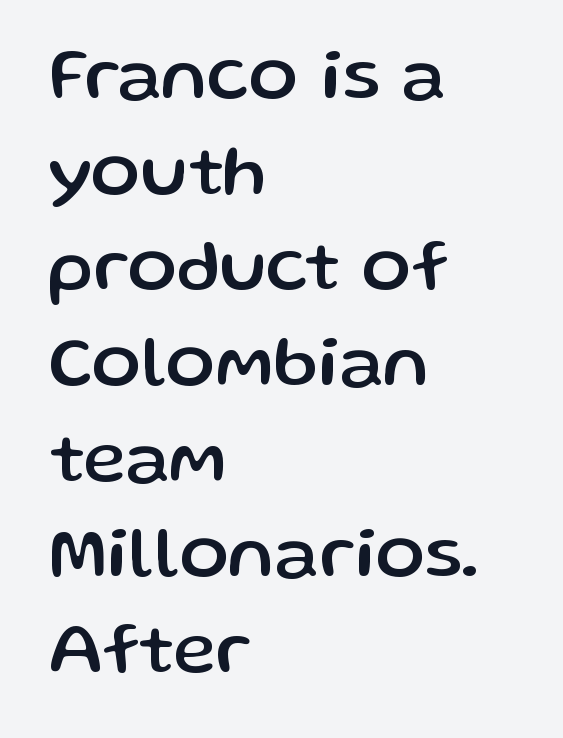
{"serif": "no", "italic": "no", "width": "normal", "stroke_contrast": "low", "x_height": "medium", "monospaced": "no", "underline": "no", "align": "left", "line_spacing": "normal", "line_spacing_ratio": 1.31, "letter_spacing": "normal", "letter_spacing_em": 0.0, "glyph_px": 73}
